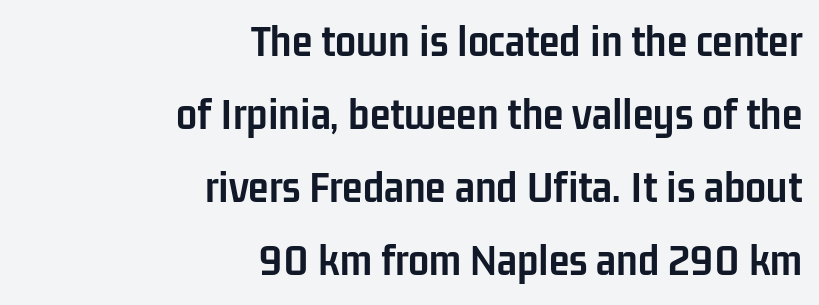
Q: Is the text bold? A: Yes.
Q: Is the text italic (slanted)? A: No, it is upright.
Q: Is the typeface a serif or a sans-serif typeface? A: Sans-serif.
Q: Is the text underlined? A: No.
Q: How is the paragraph aligned? A: Right-aligned.
Q: Is the spacing between letters normal or unusually wide? A: Normal.
Q: Is the spacing between lines tight, normal or loose? A: Normal.
Q: Width (condensed, normal, or wide)? A: Condensed.
Q: Stroke contrast? A: Low.
Q: x-height? A: Medium.
Q: Monospaced? A: No.
